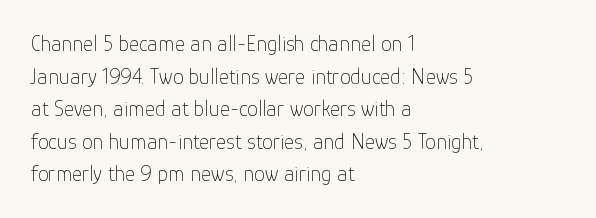
Rows of type keep a routine distance in the vertical direction. The space beneath each line is pristine and unruled. Which margin do the lines hug? The left one — the right edge is uneven. The letterforms sit shoulder to shoulder at normal distance.
